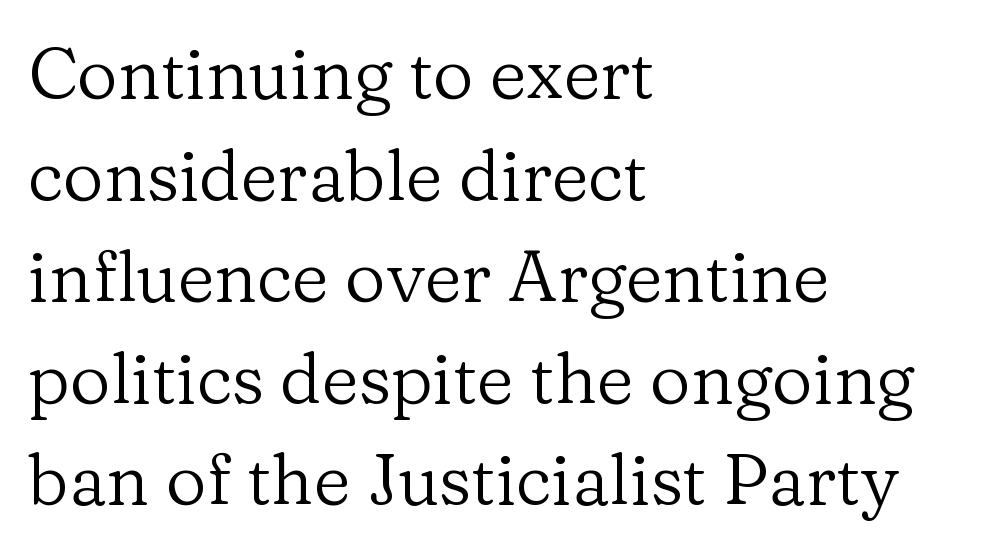
The image shows 71 px regular-weight serif type, upright; set left-aligned, normal line spacing (1.43x), normal letter spacing, not underlined; low stroke contrast and a medium x-height.
